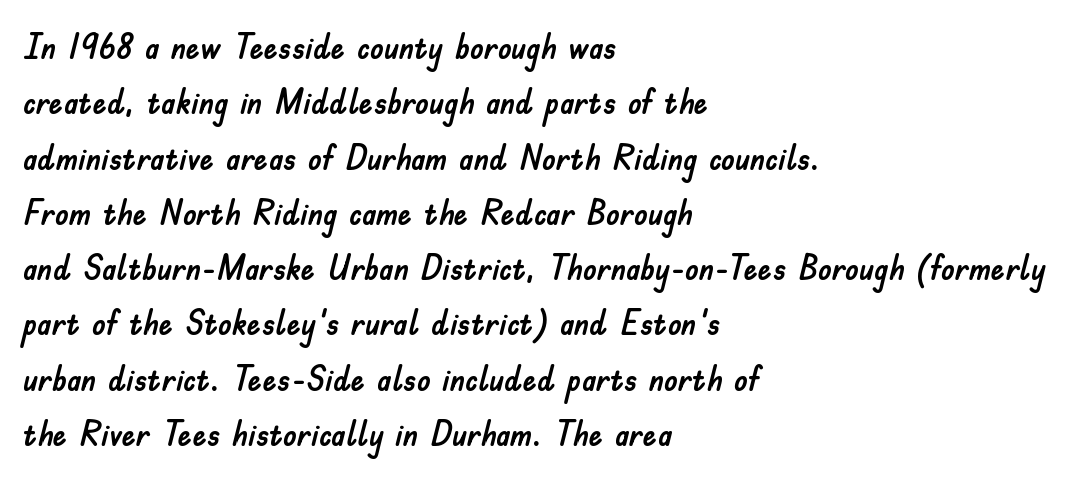
Q: Is the text italic (slanted)? A: Yes.
Q: Is the typeface a serif or a sans-serif typeface? A: Sans-serif.
Q: Is the text underlined? A: No.
Q: How is the paragraph aligned? A: Left-aligned.
Q: Is the spacing between letters normal or unusually wide? A: Normal.
Q: Is the spacing between lines tight, normal or loose? A: Normal.
Q: Width (condensed, normal, or wide)? A: Normal.
Q: Stroke contrast? A: Low.
Q: x-height? A: Small.
Q: Monospaced? A: No.
